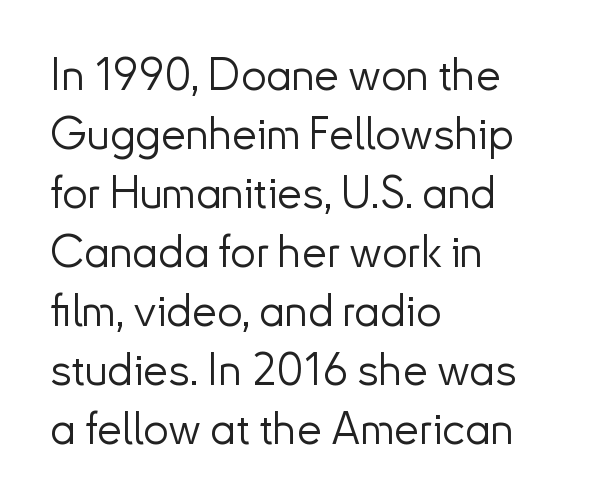
Casual observation: everything's shoved over to the left. These glyphs show unthickened strokes, regular width or finer. Think of a printed novel: that variable character pitch is what you see here. How are the letters spaced? Ordinarily, with no added tracking.
